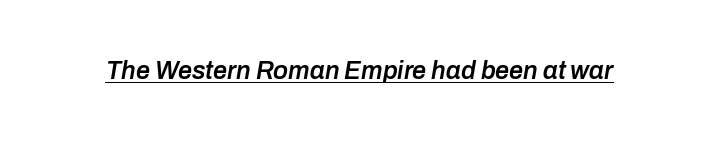
Q: Is the text bold? A: Semi-bold.
Q: Is the text italic (slanted)? A: Yes, it leans right by about 10 degrees.
Q: Is the text underlined? A: Yes.
Q: Is the spacing between letters normal or unusually wide? A: Normal.
